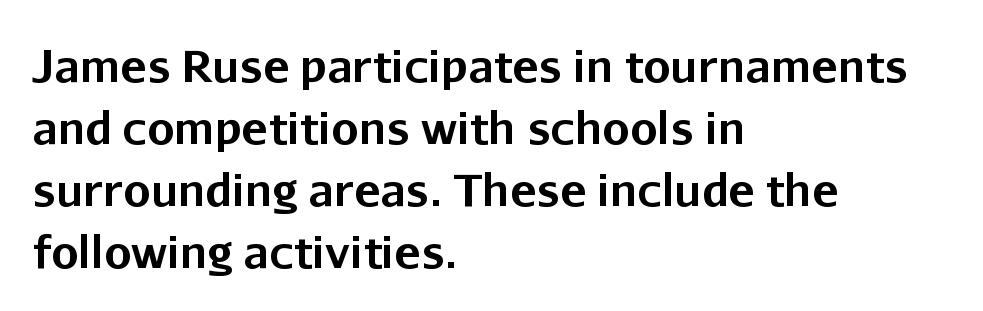
Q: Is the text bold? A: Yes.
Q: Is the text italic (slanted)? A: No, it is upright.
Q: Is the typeface a serif or a sans-serif typeface? A: Sans-serif.
Q: Is the text underlined? A: No.
Q: How is the paragraph aligned? A: Left-aligned.
Q: Is the spacing between letters normal or unusually wide? A: Normal.
Q: Is the spacing between lines tight, normal or loose? A: Normal.
Q: Width (condensed, normal, or wide)? A: Normal.
Q: Stroke contrast? A: Low.
Q: x-height? A: Medium.
Q: Monospaced? A: No.
